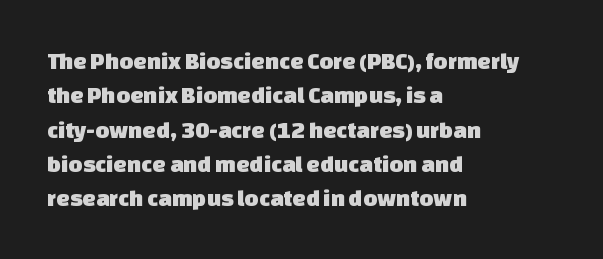
Every row of glyphs begins at an identical x-position on the left. The face used here is rendered with its standard letterfit. Leading matches the norm, producing a regular column. Plain, unruled lines of type.
